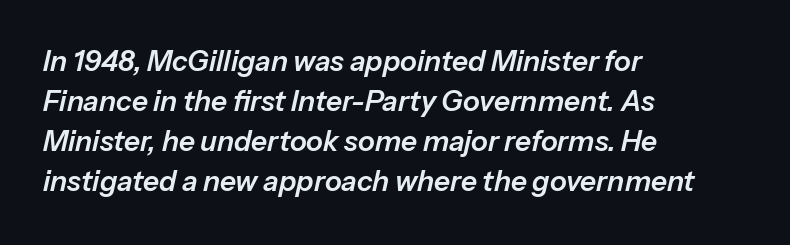
{"italic": "yes", "lean": "right", "slant_degrees": 13, "width": "normal", "stroke_contrast": "low", "x_height": "medium", "monospaced": "no", "underline": "no", "align": "left", "line_spacing": "normal", "line_spacing_ratio": 1.43, "letter_spacing": "normal", "letter_spacing_em": 0.0, "glyph_px": 28}
